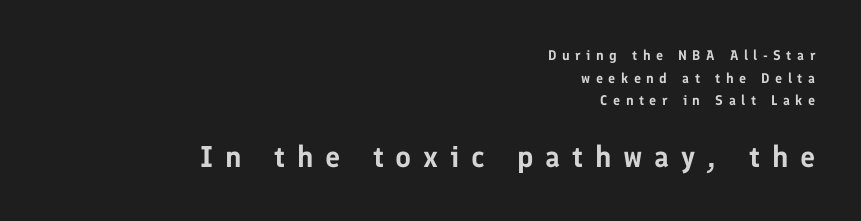
{"serif": "no", "italic": "no", "width": "normal", "stroke_contrast": "low", "x_height": "medium", "monospaced": "no", "underline": "no", "align": "right", "line_spacing": "normal", "line_spacing_ratio": 1.61, "letter_spacing": "wide", "letter_spacing_em": 0.39, "larger_block": "second", "size_ratio": 2.14, "glyph_px": 30}
